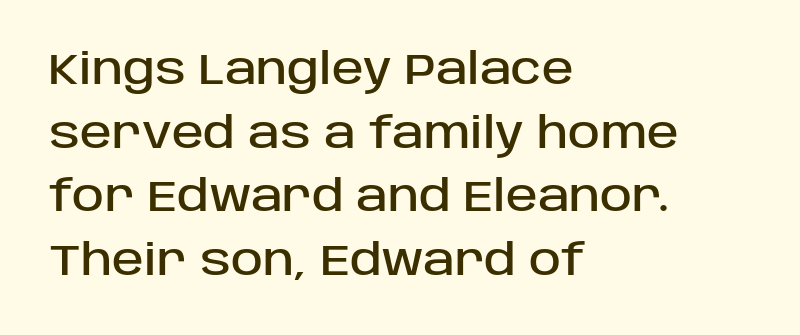
Q: Is the text italic (slanted)? A: No, it is upright.
Q: Is the typeface a serif or a sans-serif typeface? A: Sans-serif.
Q: Is the text underlined? A: No.
Q: How is the paragraph aligned? A: Left-aligned.
Q: Is the spacing between letters normal or unusually wide? A: Normal.
Q: Is the spacing between lines tight, normal or loose? A: Normal.
Q: Width (condensed, normal, or wide)? A: Normal.
Q: Stroke contrast? A: Low.
Q: x-height? A: Large.
Q: Monospaced? A: No.
